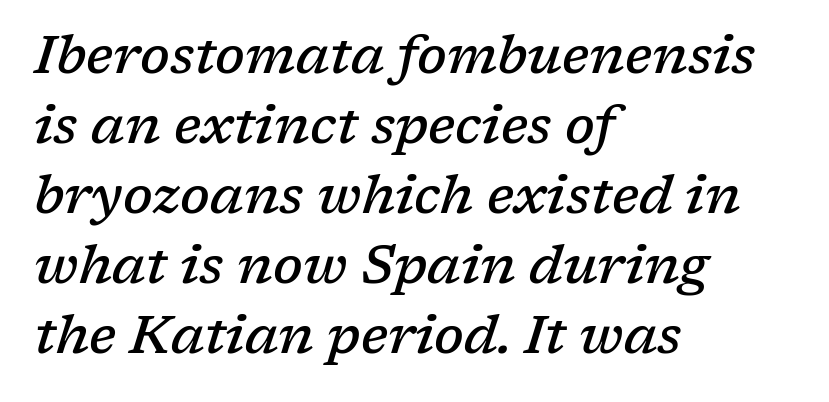
The image shows 53 px semibold serif type, italic (leaning right); set left-aligned, normal line spacing (1.32x), normal letter spacing, not underlined; low stroke contrast and a medium x-height.
